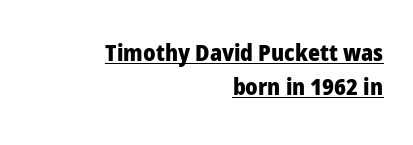
The image shows 23 px bold type, upright; set right-aligned, normal line spacing (1.47x), normal letter spacing, underlined.
